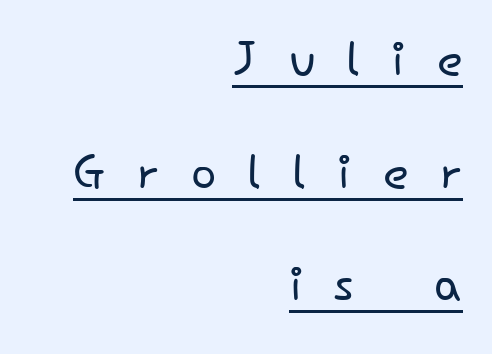
The image shows 67 px light sans-serif type, upright; set right-aligned, normal line spacing (1.68x), unusually wide letter spacing (+0.47 em), underlined; low stroke contrast and a small x-height.
